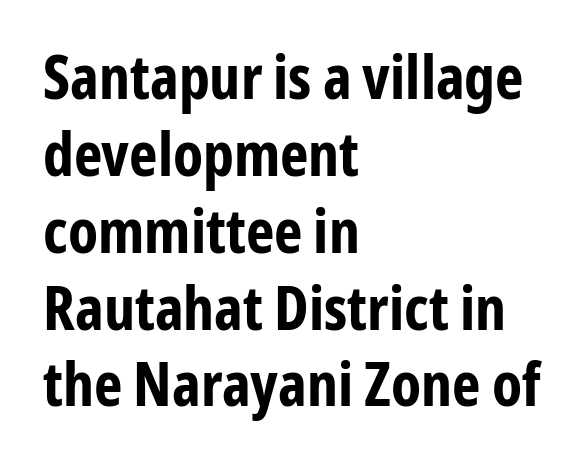
Interline gaps are of average width in this sample. The paragraph shown leans on its left margin. Characters follow at the spacing the type designer built in. Each letter keeps its own natural width here, so spacing adapts to shape.
